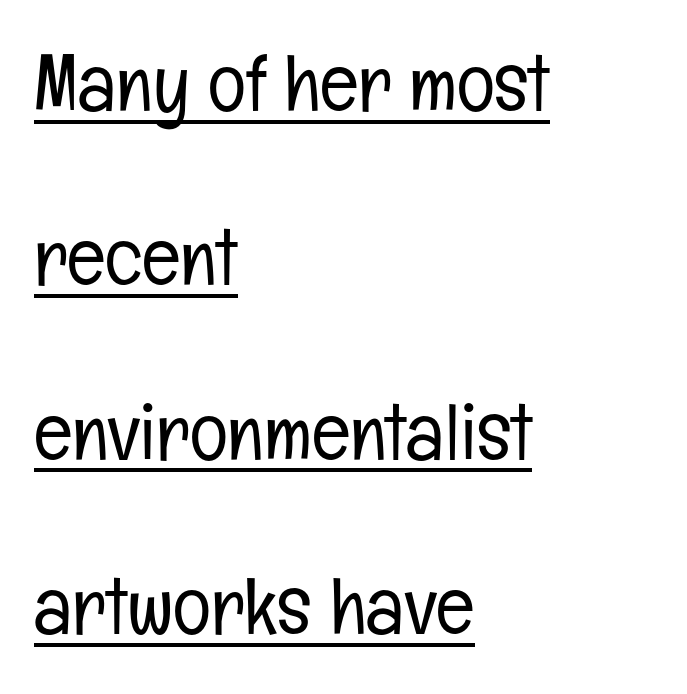
The image shows 80 px light, condensed sans-serif type, upright; set left-aligned, loose line spacing (2.18x), normal letter spacing, underlined; low stroke contrast and a medium x-height.
